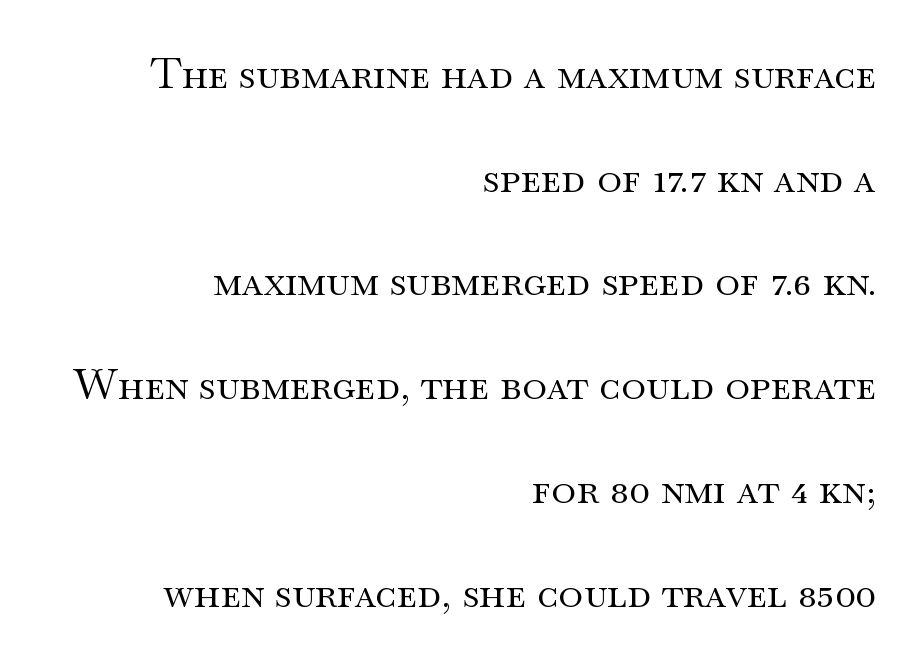
Q: Is the text bold? A: No.
Q: Is the text italic (slanted)? A: No, it is upright.
Q: Is the typeface a serif or a sans-serif typeface? A: Serif.
Q: Is the text underlined? A: No.
Q: How is the paragraph aligned? A: Right-aligned.
Q: Is the spacing between letters normal or unusually wide? A: Normal.
Q: Is the spacing between lines tight, normal or loose? A: Loose.
Q: Width (condensed, normal, or wide)? A: Wide.
Q: Stroke contrast? A: Medium.
Q: x-height? A: Small.
Q: Monospaced? A: No.
